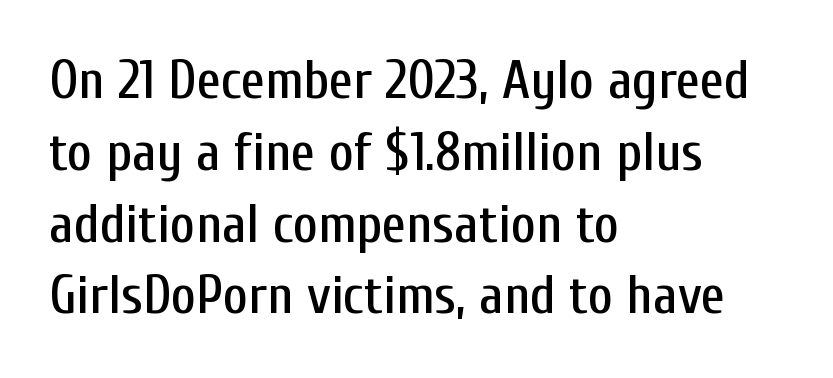
The image shows 54 px condensed sans-serif type, upright; set left-aligned, normal line spacing (1.33x), normal letter spacing, not underlined; low stroke contrast and a medium x-height.
